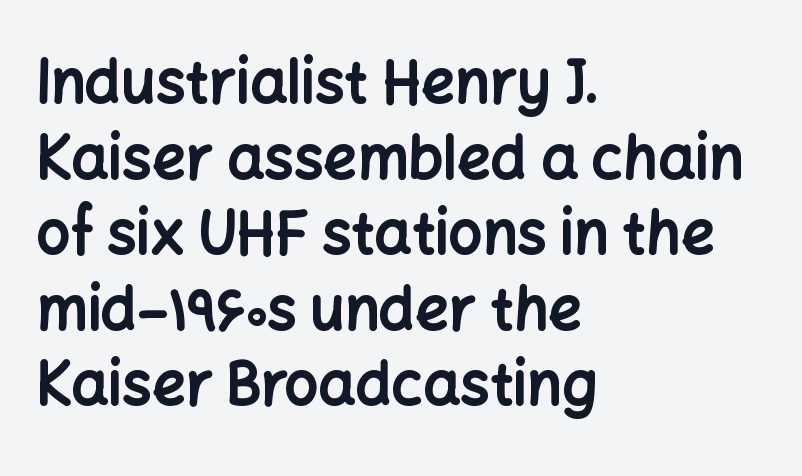
Q: Is the text bold? A: Yes.
Q: Is the text italic (slanted)? A: No, it is upright.
Q: Is the typeface a serif or a sans-serif typeface? A: Sans-serif.
Q: Is the text underlined? A: No.
Q: How is the paragraph aligned? A: Left-aligned.
Q: Is the spacing between letters normal or unusually wide? A: Normal.
Q: Is the spacing between lines tight, normal or loose? A: Normal.
Q: Width (condensed, normal, or wide)? A: Normal.
Q: Stroke contrast? A: Low.
Q: x-height? A: Medium.
Q: Monospaced? A: No.
